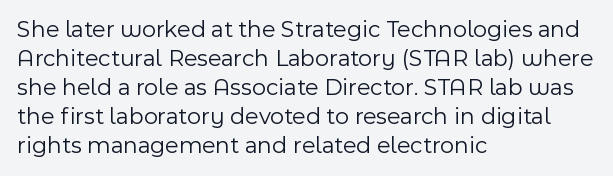
The image shows 24 px text type, upright; set left-aligned, line spacing 1.21x, normal letter spacing, not underlined.
